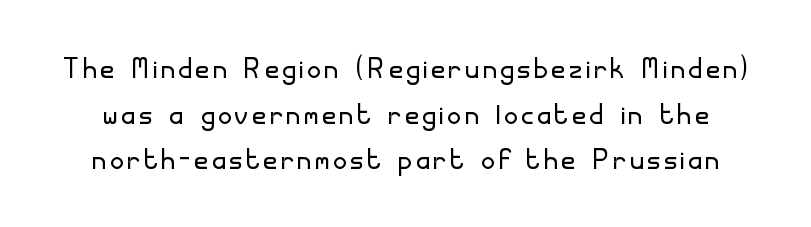
{"serif": "no", "italic": "no", "bold": "no", "weight": "light", "width": "normal", "stroke_contrast": "low", "x_height": "small", "monospaced": "no", "underline": "no", "line_spacing_ratio": 1.23, "glyph_px": 37}
